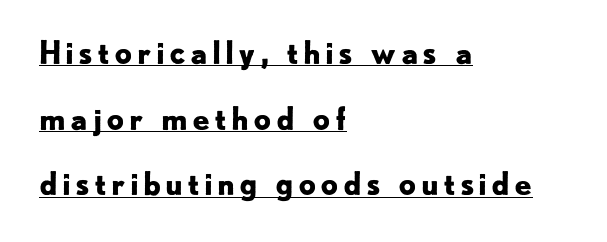
The image shows 31 px bold sans-serif type, upright; set left-aligned, loose line spacing (2.12x), underlined; low stroke contrast and a small x-height.
